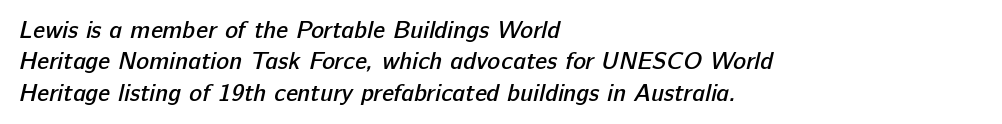
Q: Is the text bold? A: Semi-bold.
Q: Is the text underlined? A: No.
Q: How is the paragraph aligned? A: Left-aligned.
Q: Is the spacing between letters normal or unusually wide? A: Normal.
Q: Is the spacing between lines tight, normal or loose? A: Normal.
